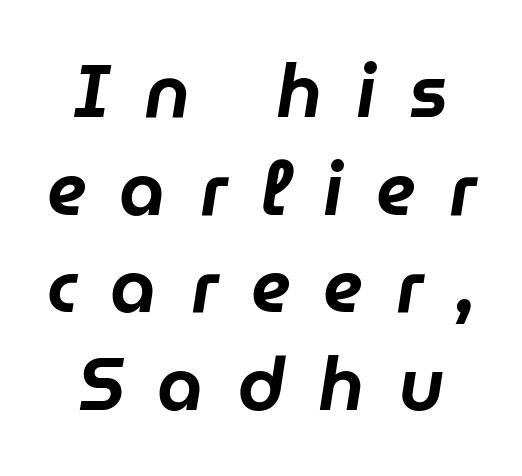
Each row of text sits above clean, open space. This sample has the flowing, uneven cadence of proportional lettering. Yep, that's italic — everything's leaning. Each line is balanced around a shared central axis. Short note: letters widely spaced.
